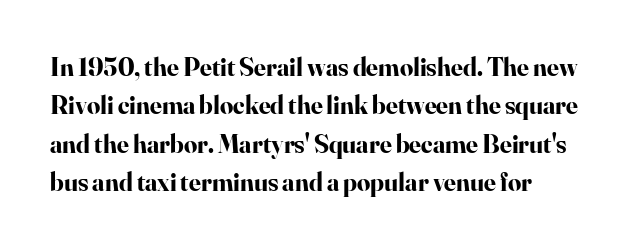
Q: Is the text bold? A: Yes.
Q: Is the text italic (slanted)? A: No, it is upright.
Q: Is the text underlined? A: No.
Q: Is the spacing between letters normal or unusually wide? A: Normal.
Q: Is the spacing between lines tight, normal or loose? A: Normal.
